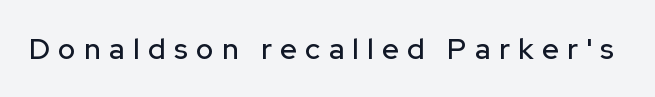
Q: Is the text italic (slanted)? A: No, it is upright.
Q: Is the typeface a serif or a sans-serif typeface? A: Sans-serif.
Q: Is the text underlined? A: No.
Q: Is the spacing between letters normal or unusually wide? A: Unusually wide.
Q: Width (condensed, normal, or wide)? A: Normal.
Q: Stroke contrast? A: Low.
Q: x-height? A: Medium.
Q: Monospaced? A: No.
